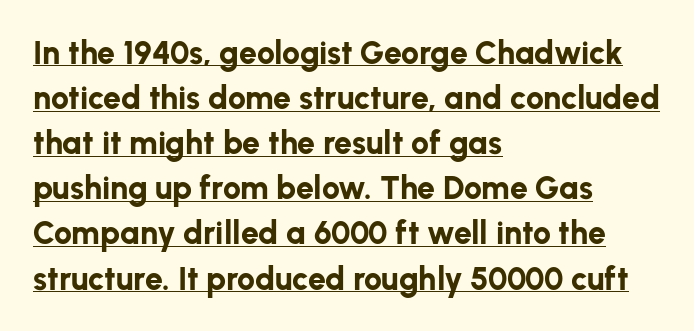
Honestly, the underline is the first thing you notice here. A typesetter would call this leading conventional body-copy spacing. The text block is weighted toward the left margin, trailing off unevenly rightward. Regarding serifs, this sample does without them. When letters stand straight like this, we call the style roman or upright.
